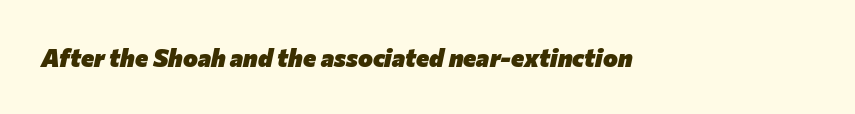
Q: Is the text bold? A: Yes.
Q: Is the text italic (slanted)? A: Yes, it leans right by about 12 degrees.
Q: Is the text underlined? A: No.
Q: Is the spacing between letters normal or unusually wide? A: Normal.
